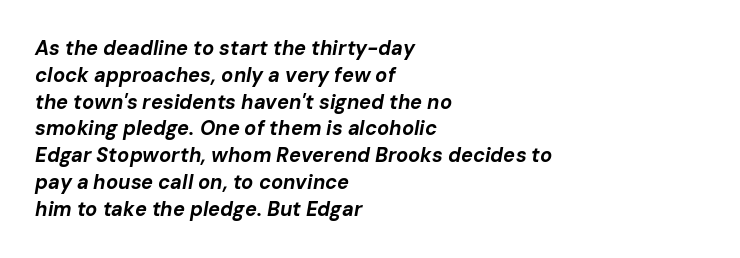
The image shows 20 px bold type, italic (leaning right); set left-aligned, normal line spacing (1.34x), normal letter spacing, not underlined.
